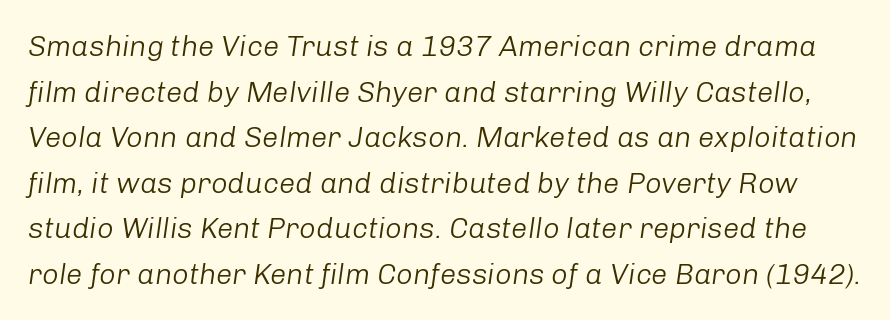
The image shows 29 px light type, italic (leaning right); set normal line spacing (1.57x), normal letter spacing, not underlined; low stroke contrast and a medium x-height.
